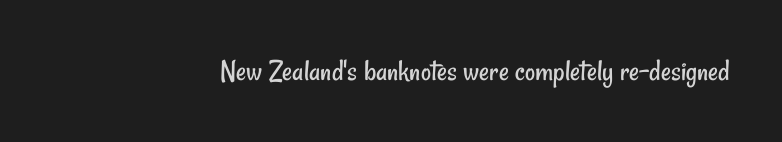
Q: Is the text bold? A: No.
Q: Is the typeface a serif or a sans-serif typeface? A: Sans-serif.
Q: Is the text underlined? A: No.
Q: Is the spacing between letters normal or unusually wide? A: Normal.
Q: Width (condensed, normal, or wide)? A: Condensed.
Q: Stroke contrast? A: Low.
Q: x-height? A: Small.
Q: Monospaced? A: No.
